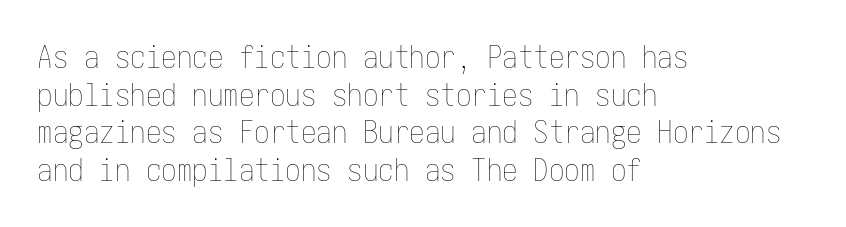
{"italic": "no", "bold": "no", "weight": "thin", "width": "condensed", "stroke_contrast": "low", "x_height": "medium", "underline": "no", "align": "left", "line_spacing_ratio": 1.21, "letter_spacing": "normal", "letter_spacing_em": 0.0, "glyph_px": 31}
